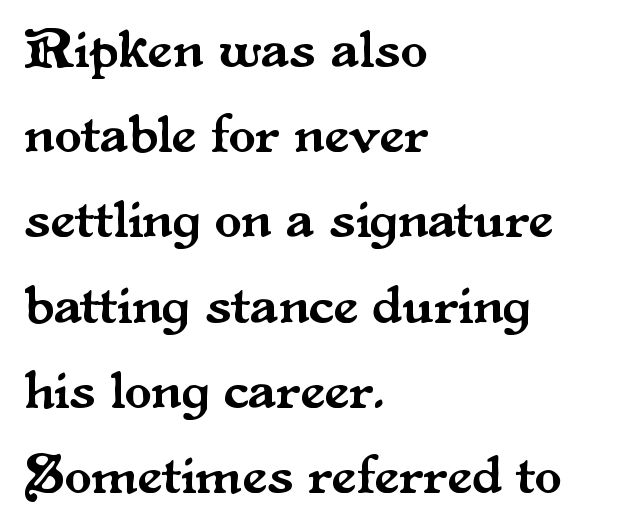
This is roman type, the default non-slanted kind. Font category for this specimen: serif. Honestly, the letter spacing is just normal — you wouldn't notice it. The passage is arranged the way most books set body copy — flush left. A typesetter would call this proportional, since set widths differ per character. The specimen omits any rule beneath the text block's lines.
